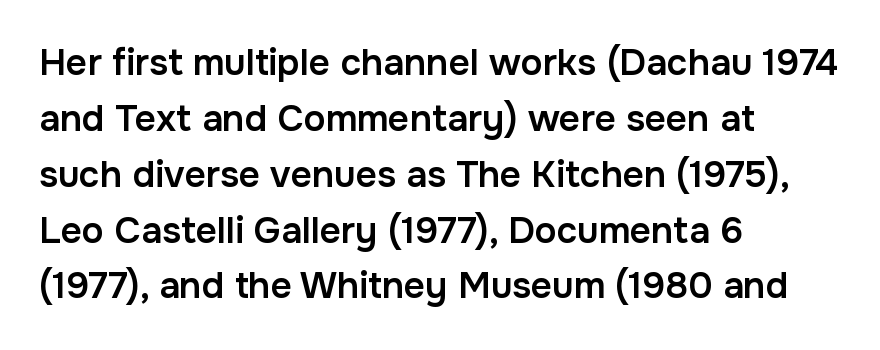
The face used here is proportionally spaced, like ordinary book or web type. Grotesque or geometric, the face here clearly has no serifs. In terms of weight, the rendering is demibold, just under bold. The paragraph shown leans on its left margin. The letters sit at their default tracking, neither squeezed nor spread.
